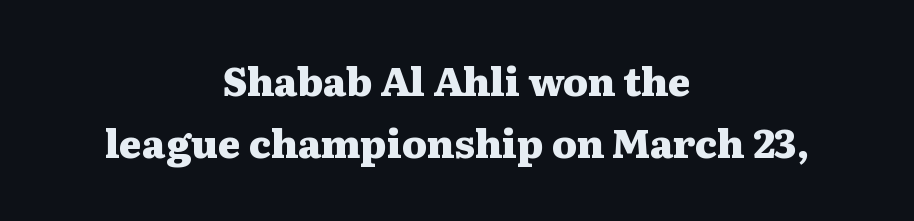
Q: Is the text bold? A: Yes.
Q: Is the text italic (slanted)? A: No, it is upright.
Q: Is the typeface a serif or a sans-serif typeface? A: Serif.
Q: Is the text underlined? A: No.
Q: How is the paragraph aligned? A: Centered.
Q: Is the spacing between letters normal or unusually wide? A: Normal.
Q: Is the spacing between lines tight, normal or loose? A: Normal.
Q: Width (condensed, normal, or wide)? A: Wide.
Q: Stroke contrast? A: Medium.
Q: x-height? A: Medium.
Q: Monospaced? A: No.
